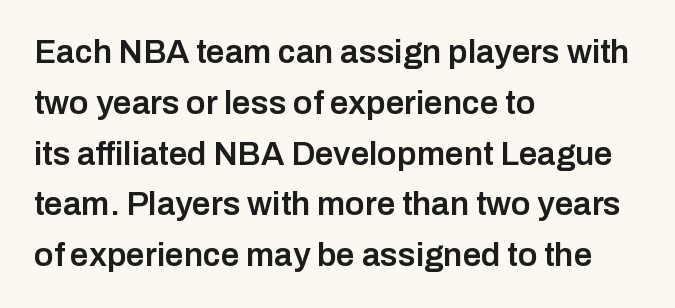
The image shows 33 px semibold sans-serif type, upright; set left-aligned, normal line spacing (1.54x), normal letter spacing, not underlined; low stroke contrast and a medium x-height.
